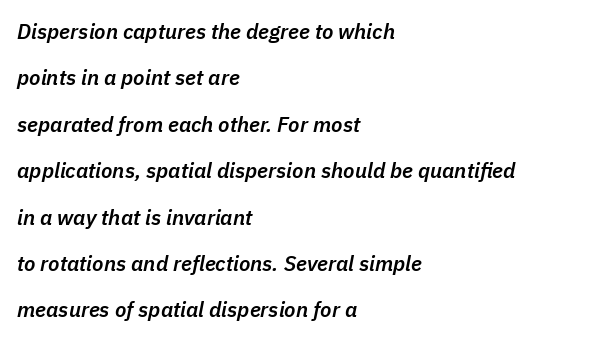
Q: Is the text bold? A: Semi-bold.
Q: Is the text italic (slanted)? A: Yes, it leans right by about 11 degrees.
Q: Is the text underlined? A: No.
Q: How is the paragraph aligned? A: Left-aligned.
Q: Is the spacing between letters normal or unusually wide? A: Normal.
Q: Is the spacing between lines tight, normal or loose? A: Loose.
